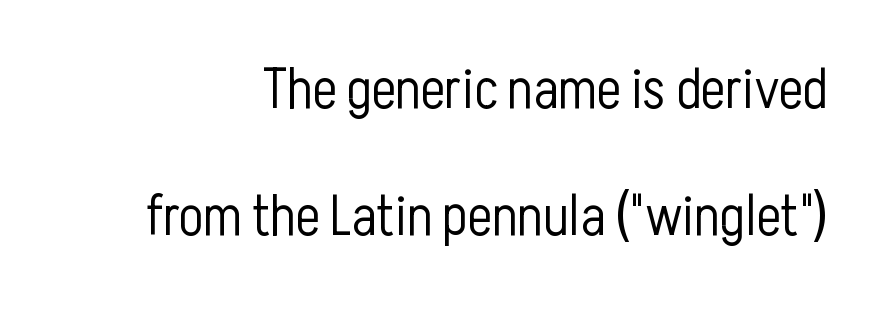
Q: Is the text bold? A: No.
Q: Is the text italic (slanted)? A: No, it is upright.
Q: Is the typeface a serif or a sans-serif typeface? A: Sans-serif.
Q: Is the text underlined? A: No.
Q: Is the spacing between letters normal or unusually wide? A: Normal.
Q: Is the spacing between lines tight, normal or loose? A: Loose.
Q: Width (condensed, normal, or wide)? A: Condensed.
Q: Stroke contrast? A: Low.
Q: x-height? A: Medium.
Q: Monospaced? A: No.
